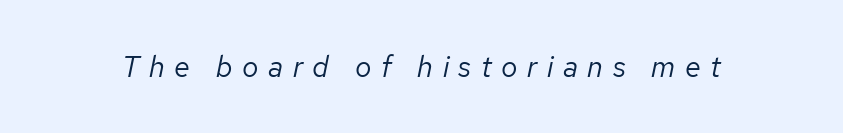
Stems here are at most as thick as an everyday book face. Words float on clear page, feet unadorned. Inter-character spacing is expanded well beyond the font's built-in metrics. Rendered with sloped, italic letterforms.
